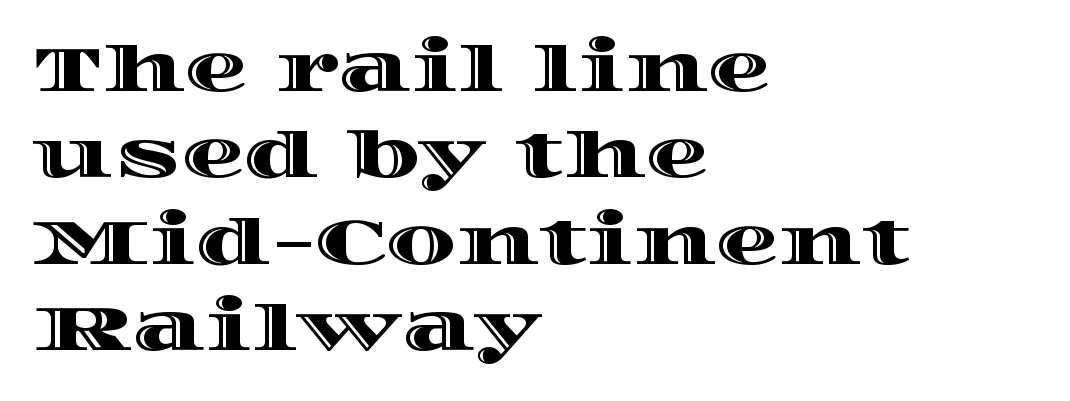
Q: Is the text italic (slanted)? A: No, it is upright.
Q: Is the text underlined? A: No.
Q: How is the paragraph aligned? A: Left-aligned.
Q: Is the spacing between letters normal or unusually wide? A: Normal.
Q: Is the spacing between lines tight, normal or loose? A: Normal.
Q: Width (condensed, normal, or wide)? A: Wide.
Q: x-height? A: Large.
Q: Monospaced? A: No.
